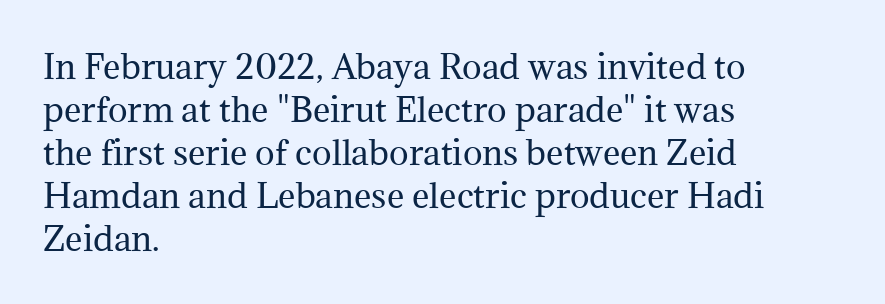
Q: Is the text bold? A: No.
Q: Is the text italic (slanted)? A: No, it is upright.
Q: Is the typeface a serif or a sans-serif typeface? A: Serif.
Q: Is the text underlined? A: No.
Q: How is the paragraph aligned? A: Left-aligned.
Q: Is the spacing between letters normal or unusually wide? A: Normal.
Q: Is the spacing between lines tight, normal or loose? A: Normal.
Q: Width (condensed, normal, or wide)? A: Normal.
Q: Stroke contrast? A: Medium.
Q: x-height? A: Medium.
Q: Monospaced? A: No.
